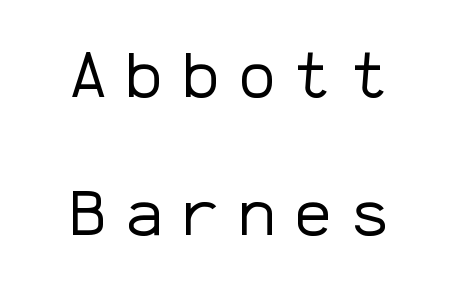
The image shows 64 px regular-weight sans-serif type, upright, monospaced; set loose line spacing (2.15x), unusually wide letter spacing (+0.28 em), not underlined; low stroke contrast and a medium x-height.
